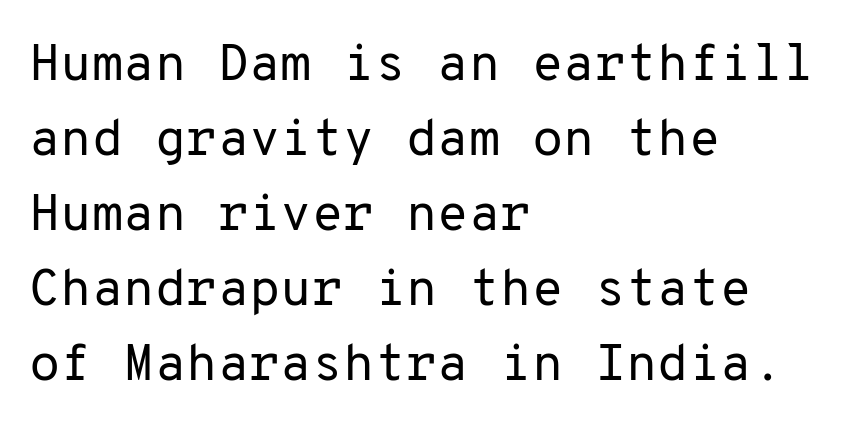
The image shows 51 px regular-weight sans-serif type, upright, monospaced; set left-aligned, normal line spacing (1.47x), normal letter spacing, not underlined; low stroke contrast and a medium x-height.
